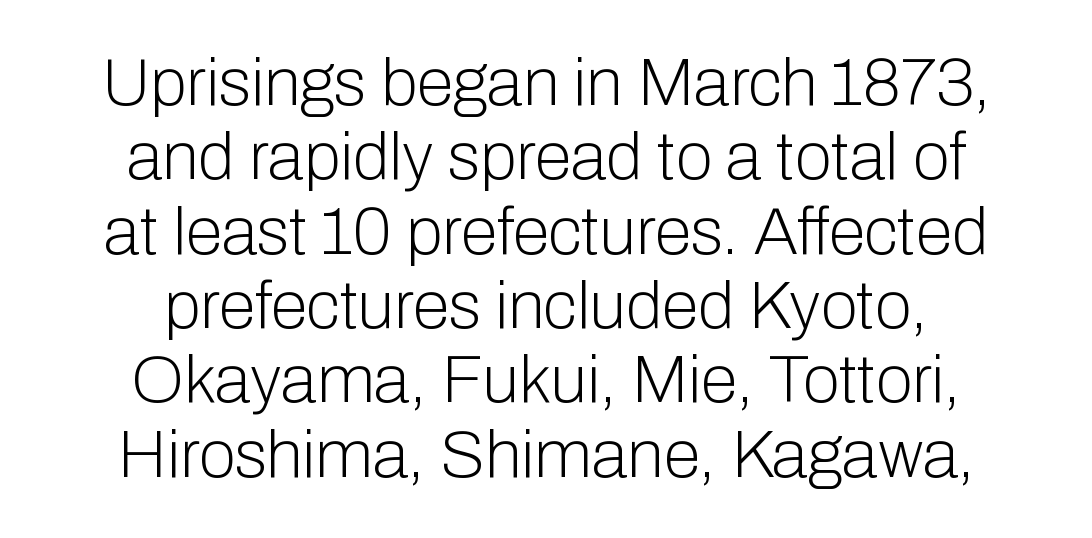
The image shows 67 px light sans-serif type, upright; set centered, tight line spacing (1.11x), normal letter spacing, not underlined; low stroke contrast and a medium x-height.
